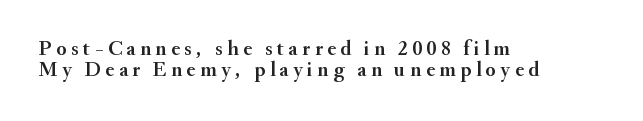
{"italic": "no", "underline": "no", "align": "left", "line_spacing": "tight", "line_spacing_ratio": 0.98, "letter_spacing": "wide", "letter_spacing_em": 0.21, "glyph_px": 21}
